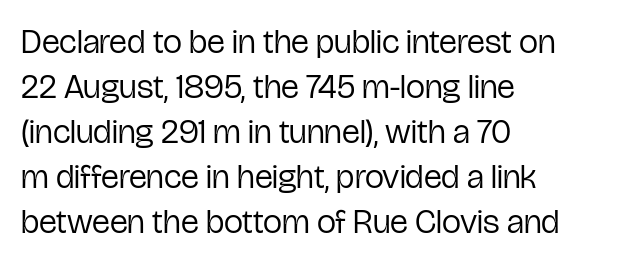
{"serif": "no", "italic": "no", "bold": "no", "weight": "regular", "width": "condensed", "stroke_contrast": "low", "x_height": "medium", "monospaced": "no", "underline": "no", "align": "left", "line_spacing": "normal", "line_spacing_ratio": 1.32, "letter_spacing": "normal", "letter_spacing_em": 0.0, "glyph_px": 34}
